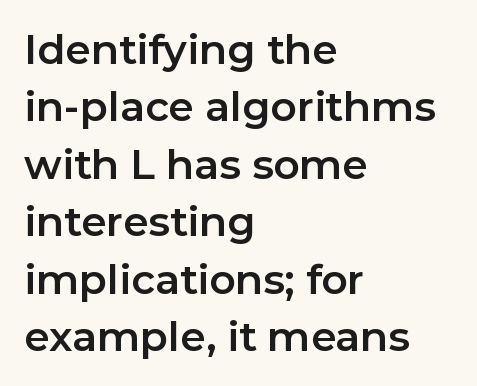
Q: Is the text italic (slanted)? A: No, it is upright.
Q: Is the typeface a serif or a sans-serif typeface? A: Sans-serif.
Q: Is the text underlined? A: No.
Q: How is the paragraph aligned? A: Left-aligned.
Q: Is the spacing between letters normal or unusually wide? A: Normal.
Q: Is the spacing between lines tight, normal or loose? A: Normal.
Q: Width (condensed, normal, or wide)? A: Normal.
Q: Stroke contrast? A: Low.
Q: x-height? A: Medium.
Q: Monospaced? A: No.
